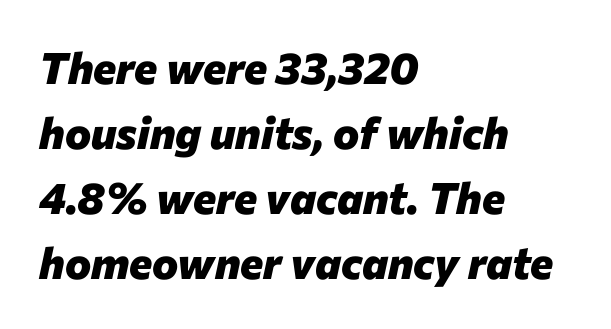
The image shows 44 px heavy type, italic (leaning right); set left-aligned, normal line spacing (1.48x), normal letter spacing, not underlined; low stroke contrast and a medium x-height.
